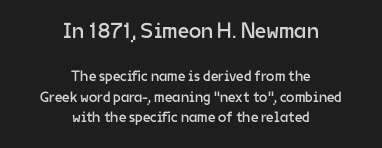
{"italic": "no", "bold": "no", "underline": "no", "align": "center", "line_spacing": "normal", "line_spacing_ratio": 1.38, "letter_spacing": "normal", "letter_spacing_em": 0.0, "larger_block": "first", "size_ratio": 1.47, "glyph_px": 22}
